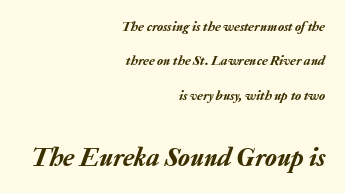
Glance below the letters and you will spot only blank space. Two sizes are in play, and the larger belongs to the second block. The compositor pushed each line to the right boundary. The lines are spread far apart with generous leading.
